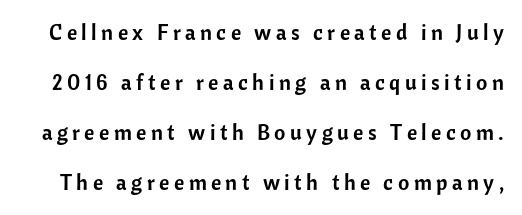
The lines are spread far apart with generous leading. Words float on clear page, feet unadorned. The letters stand straight up with perfectly vertical stems. Between one letter and the next there's a generous, obvious gap.
